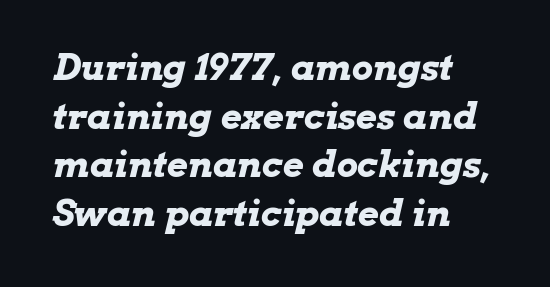
Q: Is the text bold? A: Yes.
Q: Is the text italic (slanted)? A: Yes, it leans right by about 13 degrees.
Q: Is the text underlined? A: No.
Q: How is the paragraph aligned? A: Left-aligned.
Q: Is the spacing between letters normal or unusually wide? A: Normal.
Q: Is the spacing between lines tight, normal or loose? A: Normal.
Q: Width (condensed, normal, or wide)? A: Wide.
Q: Stroke contrast? A: Low.
Q: x-height? A: Medium.
Q: Monospaced? A: No.
